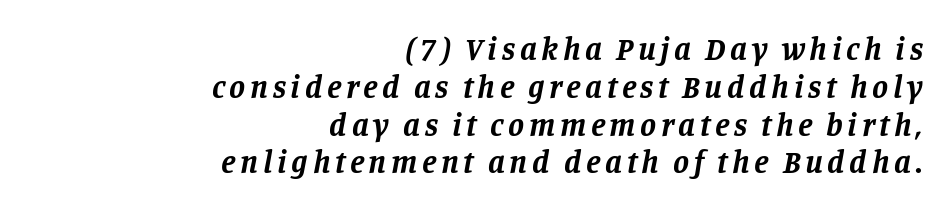
Q: Is the text bold? A: Yes.
Q: Is the text italic (slanted)? A: Yes, it leans right by about 11 degrees.
Q: Is the typeface a serif or a sans-serif typeface? A: Serif.
Q: Is the text underlined? A: No.
Q: How is the paragraph aligned? A: Right-aligned.
Q: Width (condensed, normal, or wide)? A: Normal.
Q: Stroke contrast? A: Low.
Q: x-height? A: Large.
Q: Monospaced? A: No.
